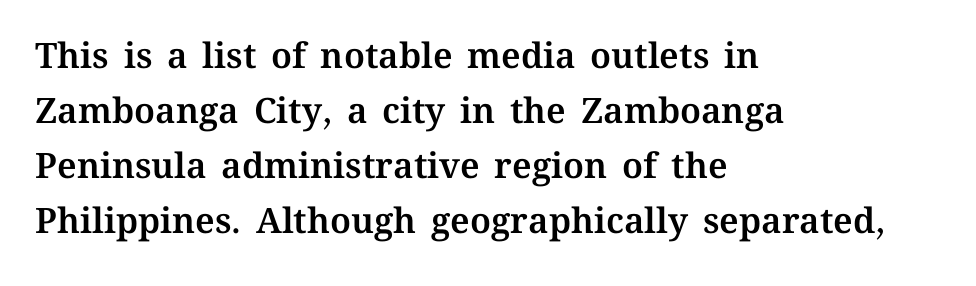
The image shows 35 px text type, upright; set left-aligned, normal line spacing (1.57x), normal letter spacing, not underlined; medium stroke contrast and a medium x-height.
